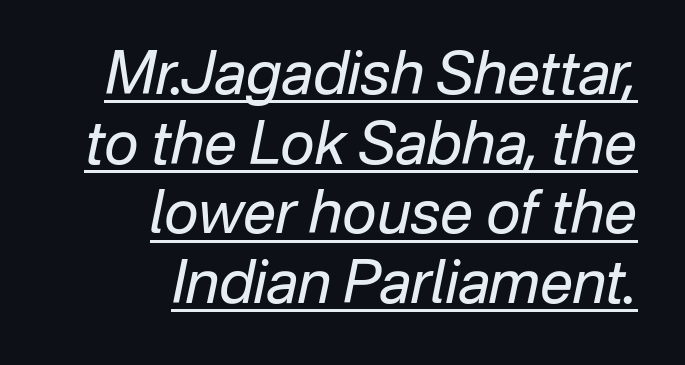
{"italic": "yes", "lean": "right", "slant_degrees": 12, "bold": "no", "weight": "regular", "width": "normal", "stroke_contrast": "low", "x_height": "medium", "monospaced": "no", "underline": "yes", "align": "right", "line_spacing_ratio": 1.18, "letter_spacing": "normal", "letter_spacing_em": 0.0, "glyph_px": 59}
